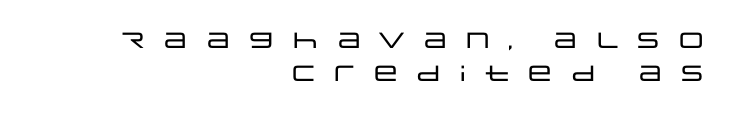
The rendering uses a moderate line-height, typical for paragraphs. The gap between lines stays unmarked. Typeset ragged left — the right edge is the straight one. The face used here is rendered with a markedly widened letterfit. Tall strokes in this sample are plumb rather than angled.
